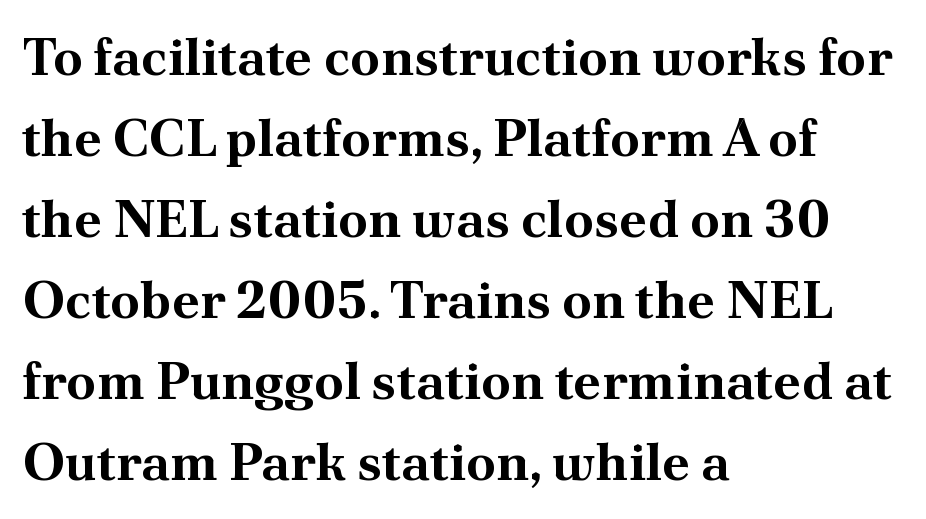
{"serif": "yes", "italic": "no", "bold": "yes", "weight": "bold", "width": "normal", "stroke_contrast": "medium", "x_height": "small", "monospaced": "no", "underline": "no", "align": "left", "line_spacing": "normal", "line_spacing_ratio": 1.53, "letter_spacing": "normal", "letter_spacing_em": 0.0, "glyph_px": 53}
